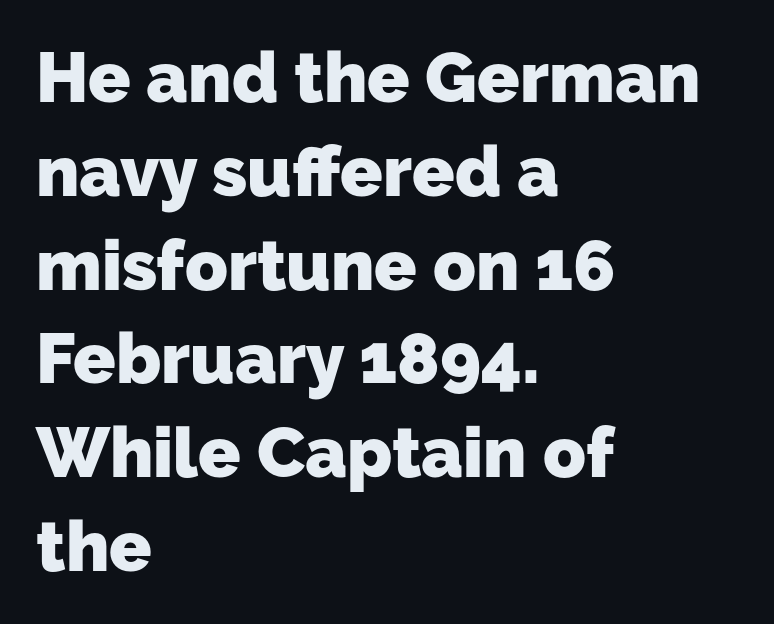
{"serif": "no", "bold": "yes", "weight": "heavy", "width": "normal", "stroke_contrast": "low", "x_height": "medium", "monospaced": "no", "underline": "no", "align": "left", "line_spacing": "normal", "line_spacing_ratio": 1.34, "letter_spacing": "normal", "letter_spacing_em": 0.0, "glyph_px": 70}
